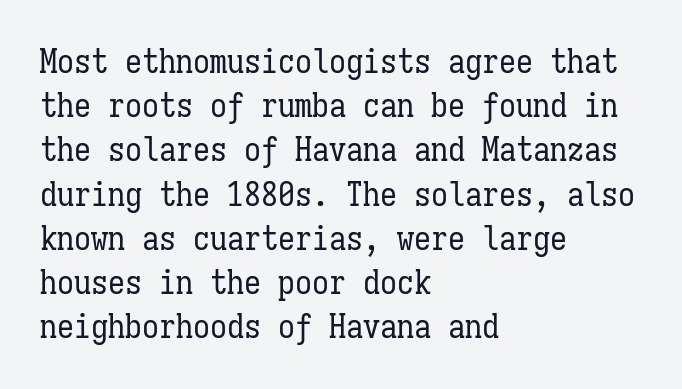
Note the uniform advance width — an 'i' takes as much space as an 'm'. No letter is thick-stroked: the sample isn't bold. In terms of leading, this rendering sits right in the middle. Teacher's note: observe the even left margin — that is flush-left alignment. No extra tracking has been applied to these lines.
